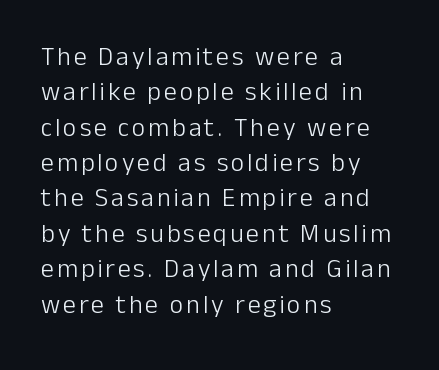
The image shows 26 px text type, upright; set left-aligned, normal line spacing (1.36x), not underlined.
